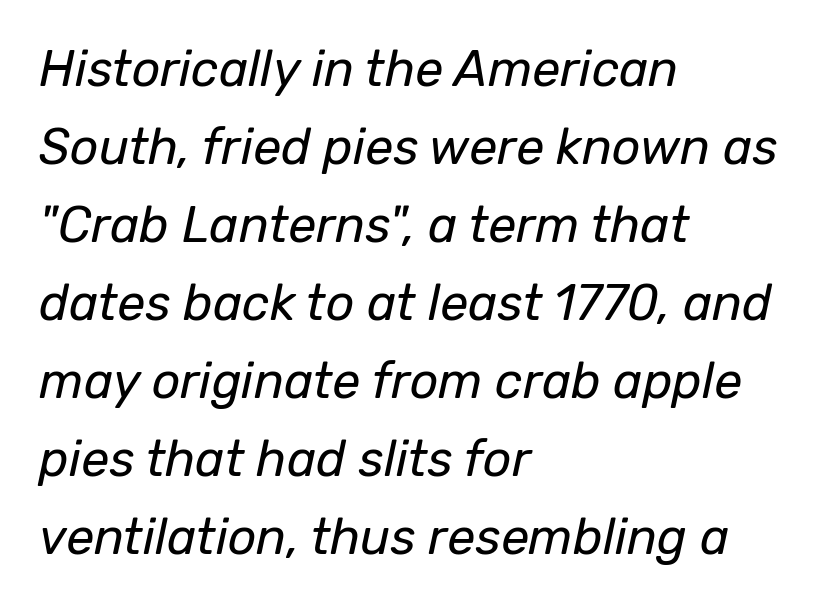
{"italic": "yes", "lean": "right", "slant_degrees": 12, "bold": "no", "weight": "regular", "width": "normal", "stroke_contrast": "low", "x_height": "medium", "monospaced": "no", "underline": "no", "align": "left", "line_spacing": "normal", "line_spacing_ratio": 1.56, "letter_spacing": "normal", "letter_spacing_em": 0.0, "glyph_px": 50}
